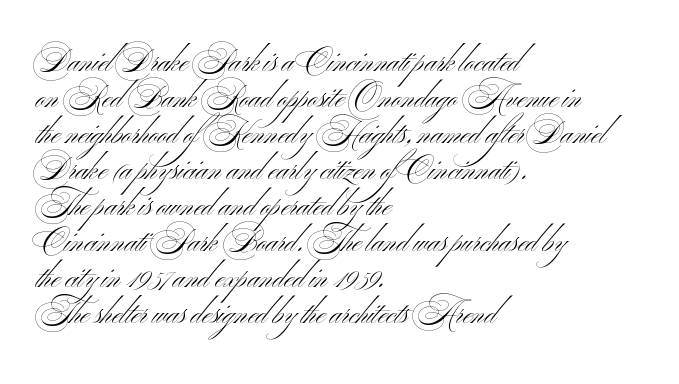
Q: Is the text bold? A: No.
Q: Is the text italic (slanted)? A: Yes.
Q: Is the typeface a serif or a sans-serif typeface? A: Sans-serif.
Q: Is the text underlined? A: No.
Q: How is the paragraph aligned? A: Left-aligned.
Q: Is the spacing between letters normal or unusually wide? A: Normal.
Q: Width (condensed, normal, or wide)? A: Wide.
Q: Stroke contrast? A: Medium.
Q: x-height? A: Small.
Q: Monospaced? A: No.
